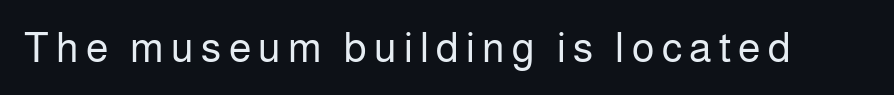
The image shows 41 px regular-weight sans-serif type, upright; set not underlined; low stroke contrast and a medium x-height.
